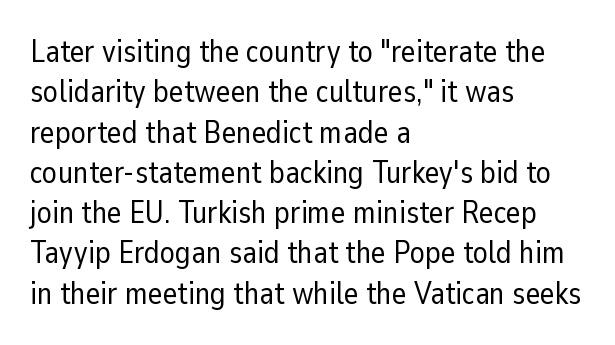
{"serif": "no", "italic": "no", "bold": "no", "weight": "regular", "width": "normal", "stroke_contrast": "low", "x_height": "medium", "monospaced": "no", "underline": "no", "align": "left", "line_spacing": "normal", "line_spacing_ratio": 1.3, "letter_spacing": "normal", "letter_spacing_em": 0.0, "glyph_px": 31}
